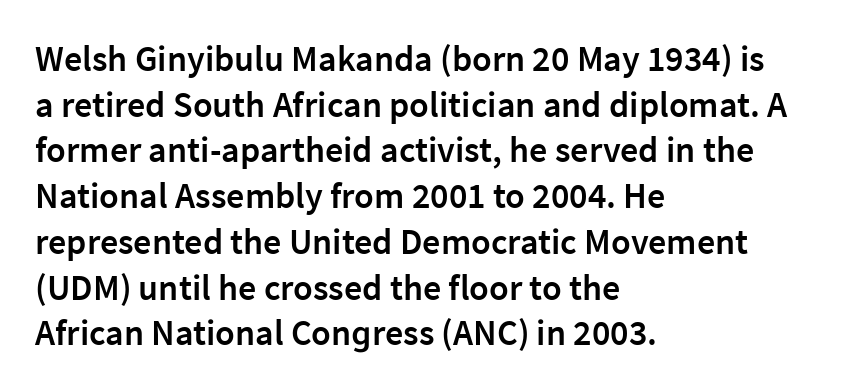
Q: Is the text bold? A: Semi-bold.
Q: Is the text italic (slanted)? A: No, it is upright.
Q: Is the typeface a serif or a sans-serif typeface? A: Sans-serif.
Q: Is the text underlined? A: No.
Q: How is the paragraph aligned? A: Left-aligned.
Q: Is the spacing between letters normal or unusually wide? A: Normal.
Q: Is the spacing between lines tight, normal or loose? A: Normal.
Q: Width (condensed, normal, or wide)? A: Normal.
Q: Stroke contrast? A: Low.
Q: x-height? A: Medium.
Q: Monospaced? A: No.
